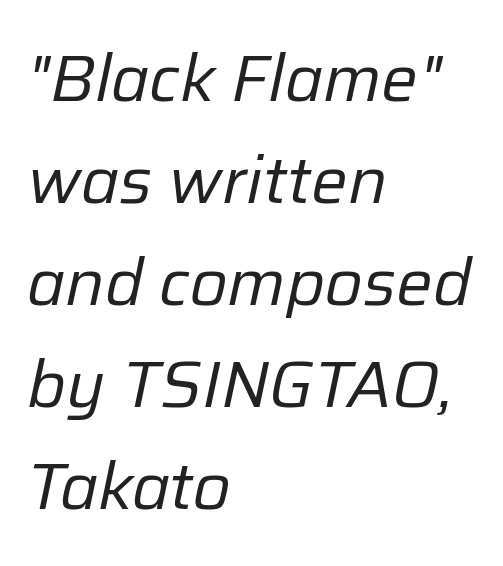
Has an underline been added? It has not. The specimen reads as italic at a glance. This rendering uses left alignment, leaving the right contour irregular. A typesetter would call this proportional, since set widths differ per character. What's the leading like? Ordinary, nothing unusual.
